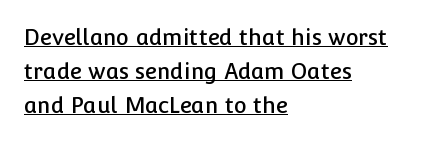
The image shows 22 px text type, upright; set left-aligned, normal line spacing (1.55x), normal letter spacing, underlined.
